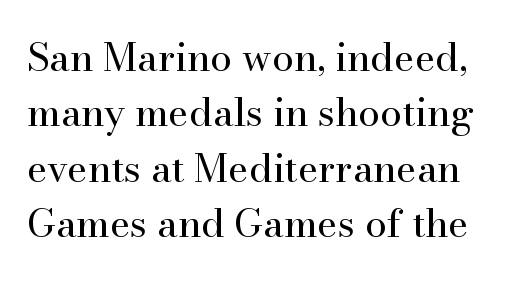
{"serif": "yes", "italic": "no", "bold": "no", "weight": "regular", "width": "normal", "stroke_contrast": "high", "x_height": "small", "monospaced": "no", "underline": "no", "line_spacing": "normal", "line_spacing_ratio": 1.42, "letter_spacing": "normal", "letter_spacing_em": 0.0, "glyph_px": 39}
